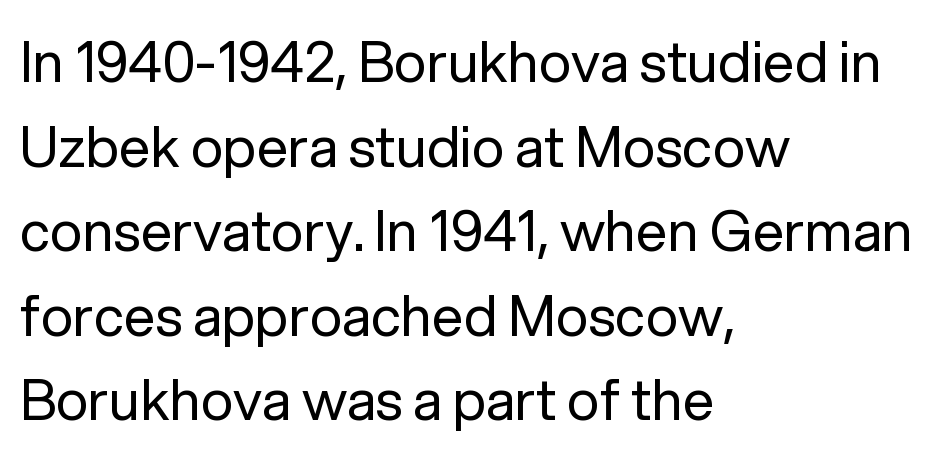
{"serif": "no", "italic": "no", "bold": "no", "weight": "regular", "width": "normal", "stroke_contrast": "low", "x_height": "medium", "monospaced": "no", "underline": "no", "align": "left", "line_spacing": "normal", "line_spacing_ratio": 1.51, "letter_spacing": "normal", "letter_spacing_em": 0.0, "glyph_px": 56}
